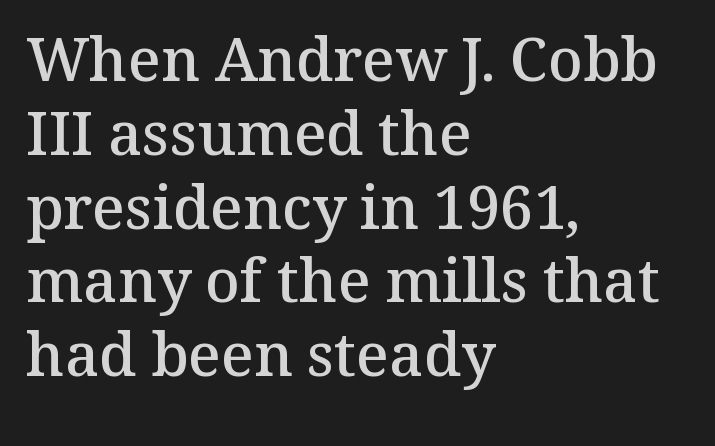
{"serif": "yes", "italic": "no", "bold": "semi", "weight": "semibold", "width": "normal", "stroke_contrast": "medium", "x_height": "medium", "monospaced": "no", "underline": "no", "align": "left", "line_spacing_ratio": 1.23, "letter_spacing": "normal", "letter_spacing_em": 0.0, "glyph_px": 60}
